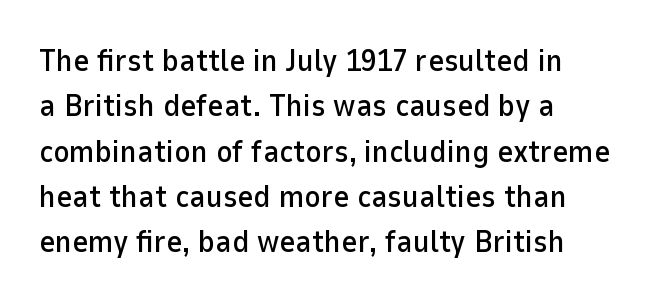
Classification — sans serif. In CSS terms this would be text-align: left. Nothing unusual about the tracking: characters are spaced as the font intends. Summary of vertical rhythm: regular, with standard interline spacing. The specimen omits any rule beneath the text block's lines. These lines were composed using upright roman letters.
